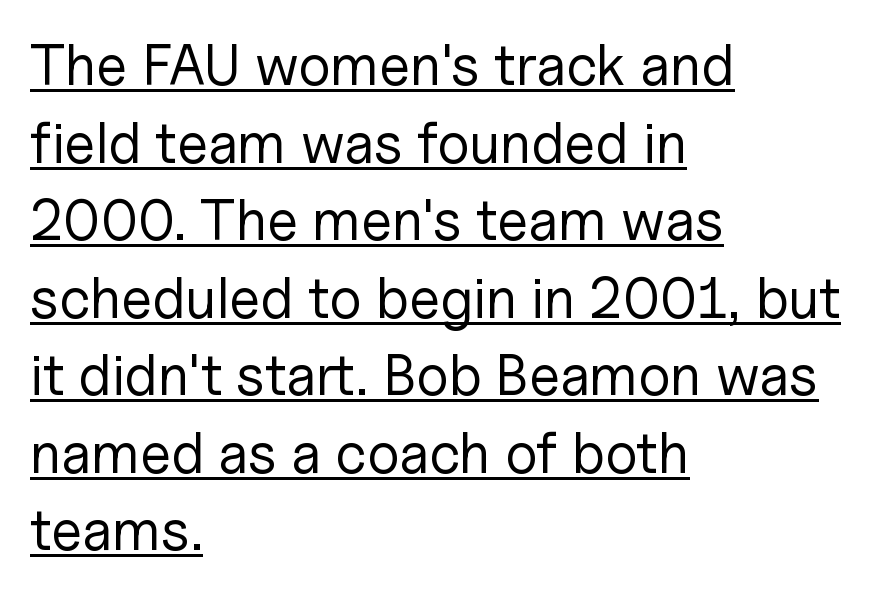
What kind of face is this? One without serifs — a sans. Horizontal bands of white between lines are of average thickness. Is this a fixed-width face? No — the glyphs have proportional, varying widths. Here the glyphs are tracked normally, forming tight word shapes.
